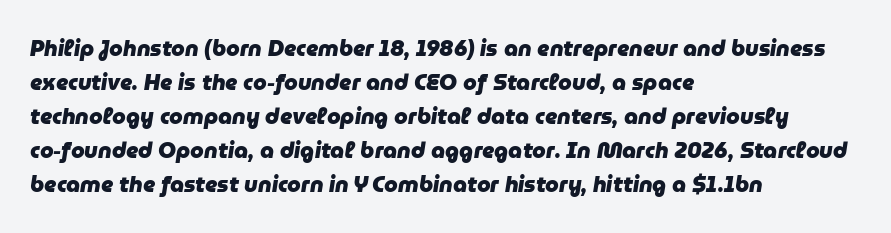
{"italic": "yes", "lean": "right", "slant_degrees": 9, "bold": "yes", "underline": "no", "align": "left", "line_spacing": "normal", "line_spacing_ratio": 1.55, "letter_spacing": "normal", "letter_spacing_em": 0.0, "glyph_px": 22}
